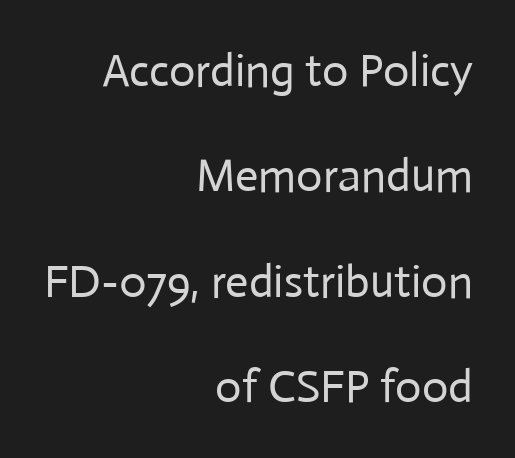
Is this a sans? Yes — the strokes have no serifs. Any mark beneath the type? The region is blank. Notice how the stems are strictly vertical — no italics here. Each line ends at the same right margin while the left side varies. The face used here is proportionally spaced, like ordinary book or web type.
